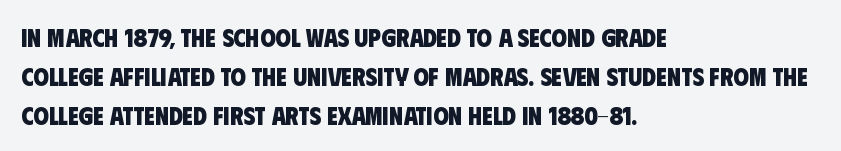
{"bold": "yes", "underline": "no", "align": "left", "line_spacing": "normal", "line_spacing_ratio": 1.56, "letter_spacing": "normal", "letter_spacing_em": 0.0, "glyph_px": 25}
